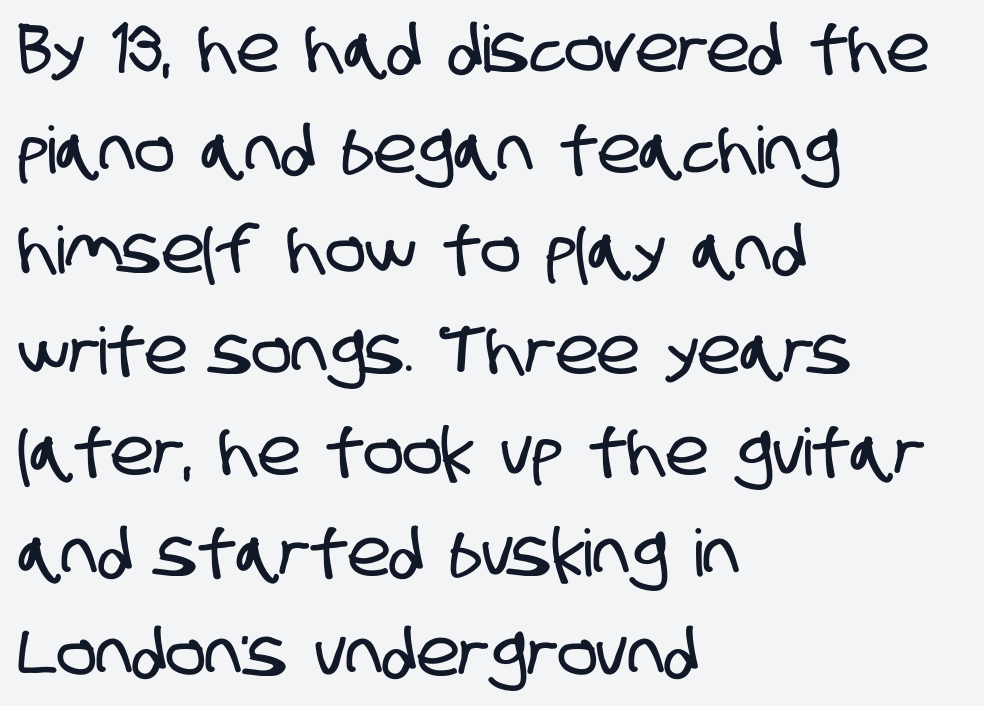
The image shows 65 px condensed sans-serif type; set left-aligned, normal line spacing (1.55x), normal letter spacing, not underlined; low stroke contrast and a large x-height.
